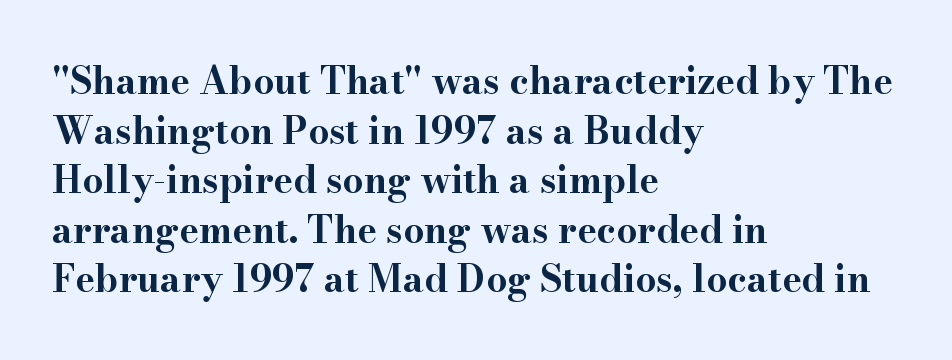
{"serif": "yes", "italic": "no", "bold": "yes", "weight": "bold", "width": "wide", "stroke_contrast": "high", "x_height": "small", "monospaced": "no", "underline": "no", "align": "left", "line_spacing": "normal", "line_spacing_ratio": 1.34, "letter_spacing": "normal", "letter_spacing_em": 0.0, "glyph_px": 37}
